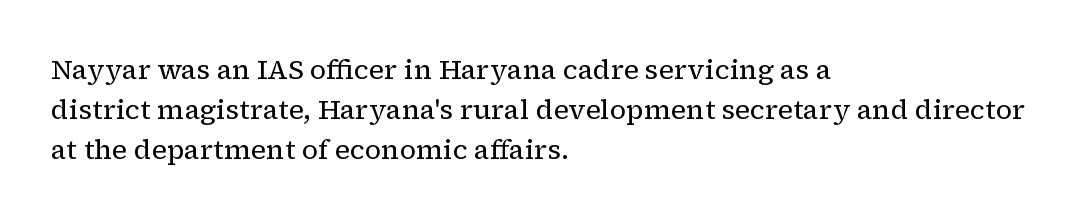
Q: Is the text bold? A: No.
Q: Is the text italic (slanted)? A: No, it is upright.
Q: Is the text underlined? A: No.
Q: How is the paragraph aligned? A: Left-aligned.
Q: Is the spacing between letters normal or unusually wide? A: Normal.
Q: Is the spacing between lines tight, normal or loose? A: Normal.
